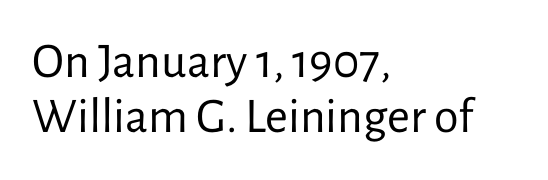
Q: Is the text bold? A: No.
Q: Is the text italic (slanted)? A: No, it is upright.
Q: Is the typeface a serif or a sans-serif typeface? A: Sans-serif.
Q: Is the text underlined? A: No.
Q: How is the paragraph aligned? A: Left-aligned.
Q: Is the spacing between letters normal or unusually wide? A: Normal.
Q: Is the spacing between lines tight, normal or loose? A: Tight.
Q: Width (condensed, normal, or wide)? A: Normal.
Q: Stroke contrast? A: Low.
Q: x-height? A: Medium.
Q: Monospaced? A: No.
